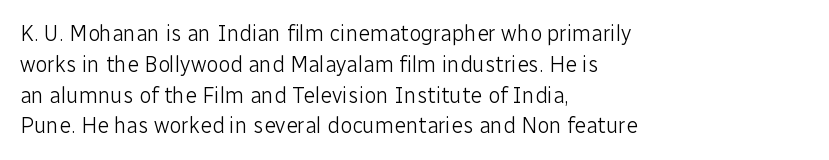
The image shows 22 px text type, upright; set left-aligned, normal line spacing (1.4x), normal letter spacing, not underlined.
